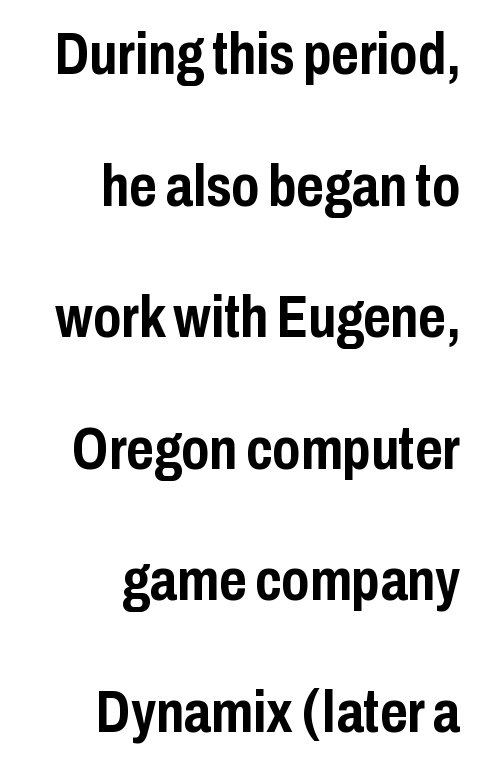
Q: Is the text bold? A: Yes.
Q: Is the text italic (slanted)? A: No, it is upright.
Q: Is the typeface a serif or a sans-serif typeface? A: Sans-serif.
Q: Is the text underlined? A: No.
Q: How is the paragraph aligned? A: Right-aligned.
Q: Is the spacing between letters normal or unusually wide? A: Normal.
Q: Is the spacing between lines tight, normal or loose? A: Loose.
Q: Width (condensed, normal, or wide)? A: Condensed.
Q: Stroke contrast? A: Low.
Q: x-height? A: Medium.
Q: Monospaced? A: No.
